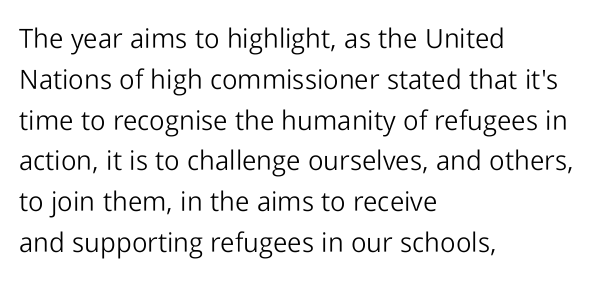
Q: Is the text bold? A: No.
Q: Is the text italic (slanted)? A: No, it is upright.
Q: Is the text underlined? A: No.
Q: How is the paragraph aligned? A: Left-aligned.
Q: Is the spacing between letters normal or unusually wide? A: Normal.
Q: Is the spacing between lines tight, normal or loose? A: Normal.
